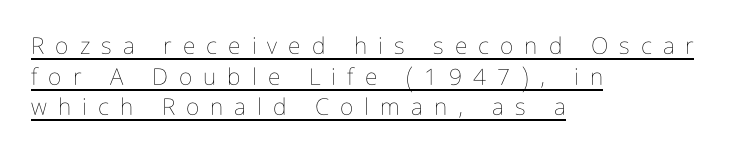
{"italic": "no", "bold": "no", "underline": "yes", "align": "left", "line_spacing": "normal", "line_spacing_ratio": 1.33, "letter_spacing": "wide", "letter_spacing_em": 0.48, "glyph_px": 23}
